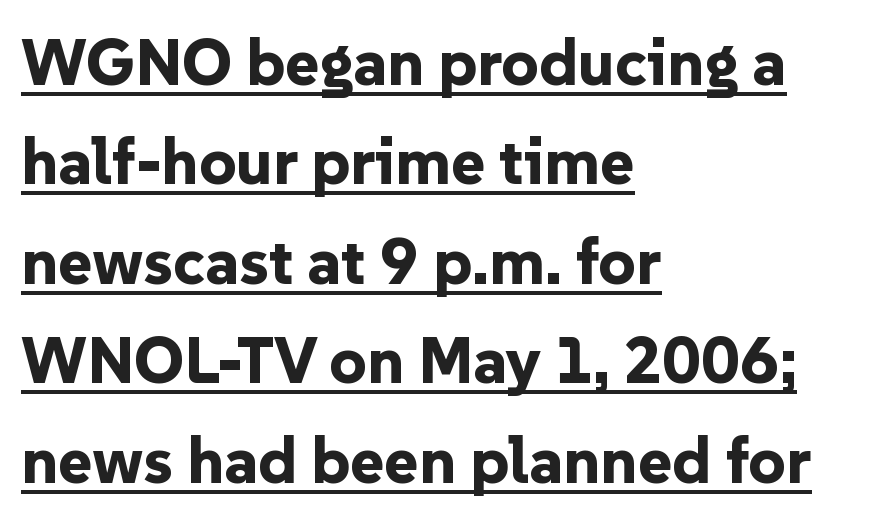
{"serif": "no", "italic": "no", "bold": "yes", "weight": "bold", "width": "normal", "stroke_contrast": "low", "x_height": "medium", "monospaced": "no", "underline": "yes", "align": "left", "line_spacing": "normal", "line_spacing_ratio": 1.53, "letter_spacing": "normal", "letter_spacing_em": 0.0, "glyph_px": 65}
